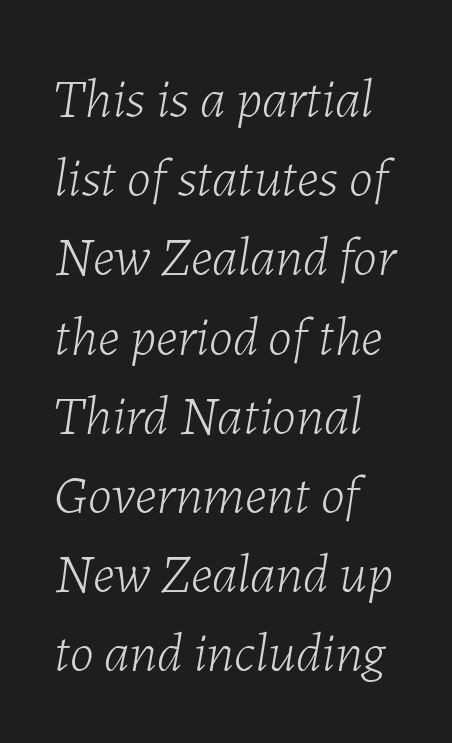
Q: Is the text bold? A: No.
Q: Is the text italic (slanted)? A: Yes, it leans right by about 7 degrees.
Q: Is the text underlined? A: No.
Q: How is the paragraph aligned? A: Left-aligned.
Q: Is the spacing between letters normal or unusually wide? A: Normal.
Q: Is the spacing between lines tight, normal or loose? A: Normal.
Q: Width (condensed, normal, or wide)? A: Normal.
Q: Stroke contrast? A: Low.
Q: x-height? A: Medium.
Q: Monospaced? A: No.
